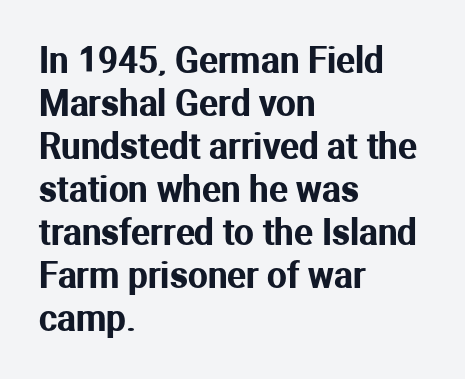
Q: Is the text italic (slanted)? A: No, it is upright.
Q: Is the typeface a serif or a sans-serif typeface? A: Sans-serif.
Q: Is the text underlined? A: No.
Q: How is the paragraph aligned? A: Left-aligned.
Q: Is the spacing between letters normal or unusually wide? A: Normal.
Q: Width (condensed, normal, or wide)? A: Normal.
Q: Stroke contrast? A: Medium.
Q: x-height? A: Medium.
Q: Monospaced? A: No.
